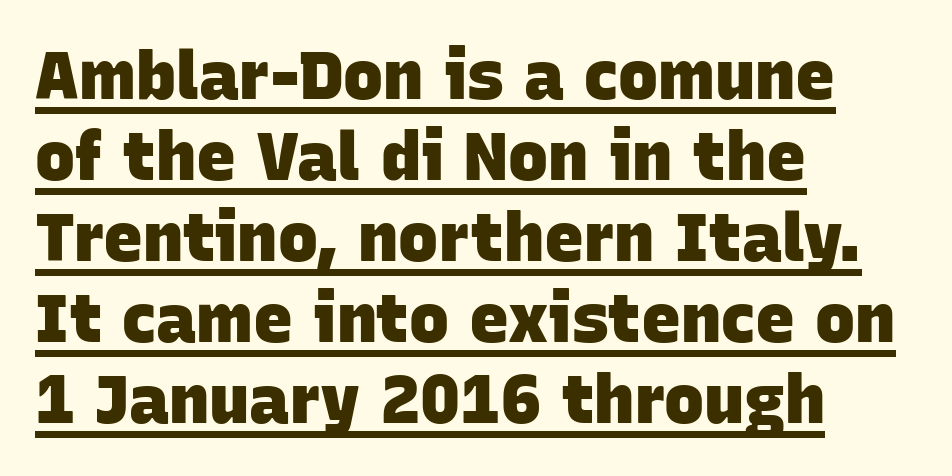
{"serif": "no", "bold": "yes", "weight": "heavy", "width": "normal", "stroke_contrast": "low", "x_height": "large", "monospaced": "no", "underline": "yes", "align": "left", "line_spacing_ratio": 1.21, "letter_spacing": "normal", "letter_spacing_em": 0.0, "glyph_px": 67}
